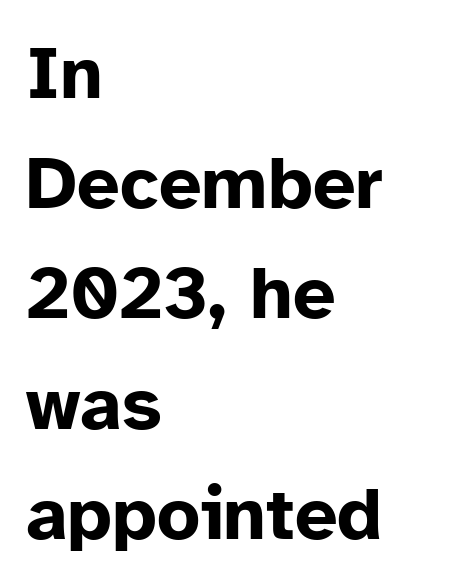
Q: Is the text bold? A: Yes.
Q: Is the text italic (slanted)? A: No, it is upright.
Q: Is the typeface a serif or a sans-serif typeface? A: Sans-serif.
Q: Is the text underlined? A: No.
Q: How is the paragraph aligned? A: Left-aligned.
Q: Is the spacing between letters normal or unusually wide? A: Normal.
Q: Is the spacing between lines tight, normal or loose? A: Normal.
Q: Width (condensed, normal, or wide)? A: Normal.
Q: Stroke contrast? A: Low.
Q: x-height? A: Medium.
Q: Monospaced? A: No.
